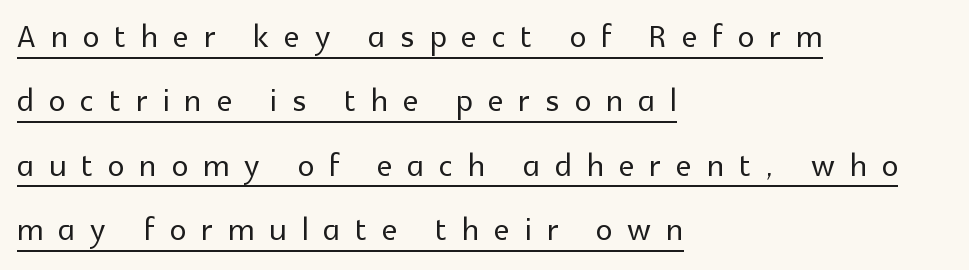
The image shows 42 px sans-serif type, upright; set left-aligned, normal line spacing (1.53x), unusually wide letter spacing (+0.36 em), underlined; a medium x-height.
